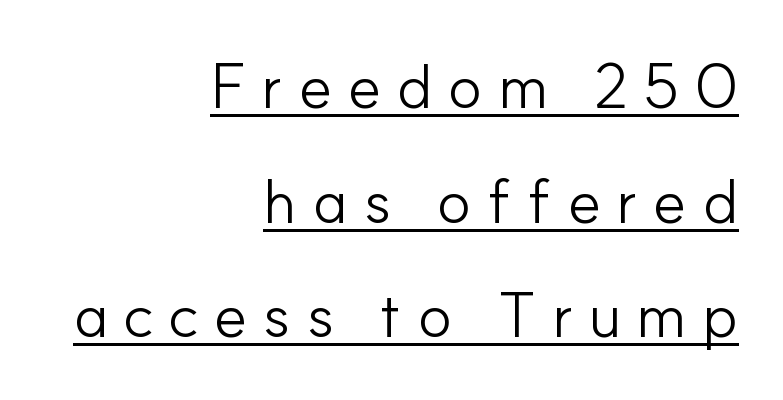
The image shows 63 px light sans-serif type, upright; set right-aligned, line spacing 1.82x, unusually wide letter spacing (+0.24 em), underlined; low stroke contrast and a small x-height.
